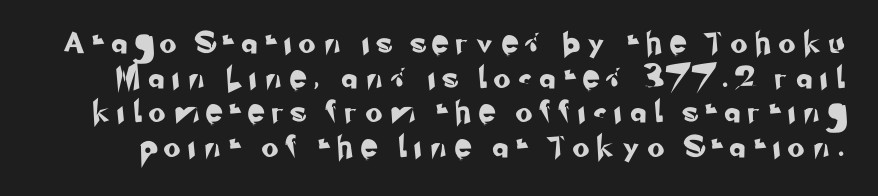
The letterforms stand isolated, each surrounded by extra space. Glance below the letters and you will spot only blank space. The rendering uses a moderate line-height, typical for paragraphs.
